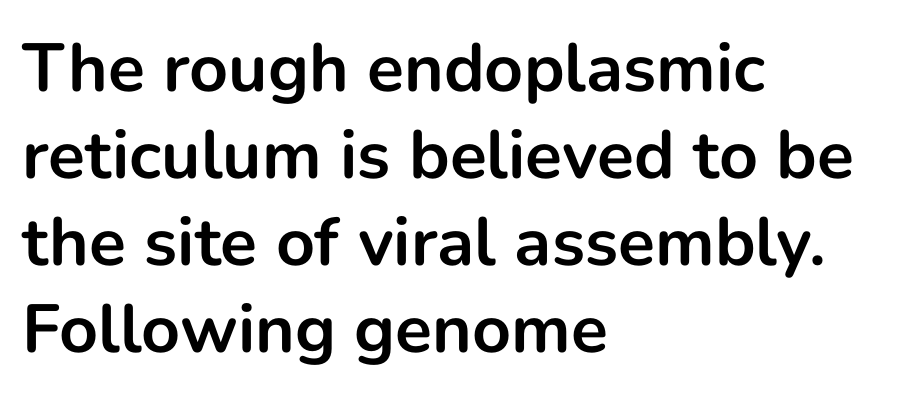
{"serif": "no", "italic": "no", "bold": "yes", "weight": "bold", "width": "normal", "stroke_contrast": "low", "x_height": "medium", "monospaced": "no", "underline": "no", "align": "left", "line_spacing": "normal", "line_spacing_ratio": 1.28, "letter_spacing": "normal", "letter_spacing_em": 0.0, "glyph_px": 68}
